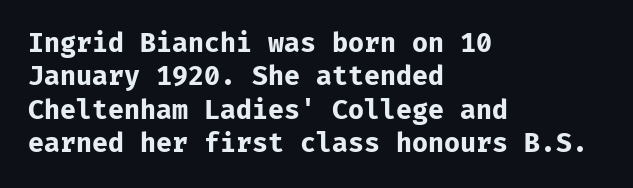
The image shows 26 px bold type, upright; set left-aligned, normal line spacing (1.28x), normal letter spacing, not underlined.
